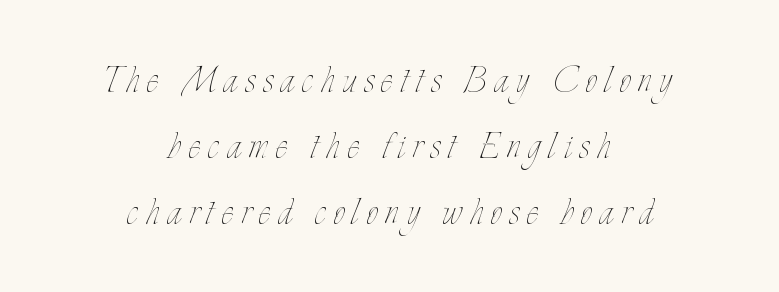
The rendering uses natural spacing where letterforms have individual widths. The space beneath each line is pristine and unruled. The passage is arranged like a title page — every line centered. Normally led — the rows are evenly, conventionally spaced. This reads as an unemphasized weight, regular at the heaviest.
